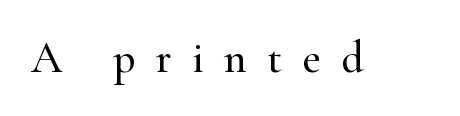
The image shows 44 px serif type, upright; set unusually wide letter spacing (+0.46 em), not underlined; high stroke contrast and a small x-height.
